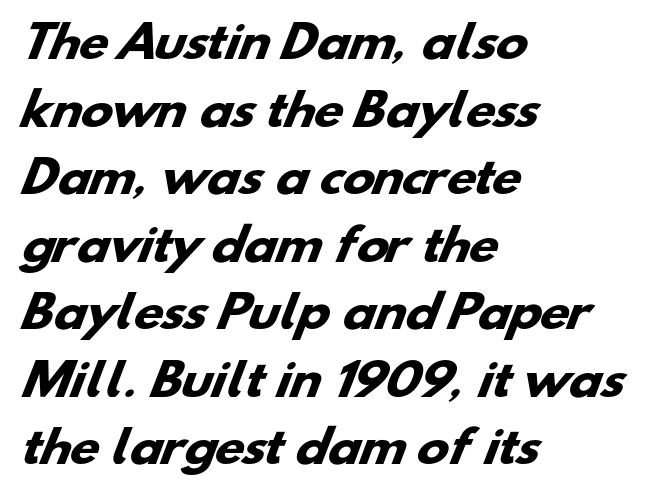
{"serif": "no", "bold": "yes", "weight": "heavy", "width": "wide", "stroke_contrast": "low", "x_height": "small", "monospaced": "no", "underline": "no", "align": "left", "line_spacing": "normal", "line_spacing_ratio": 1.57, "letter_spacing": "normal", "letter_spacing_em": 0.0, "glyph_px": 43}
